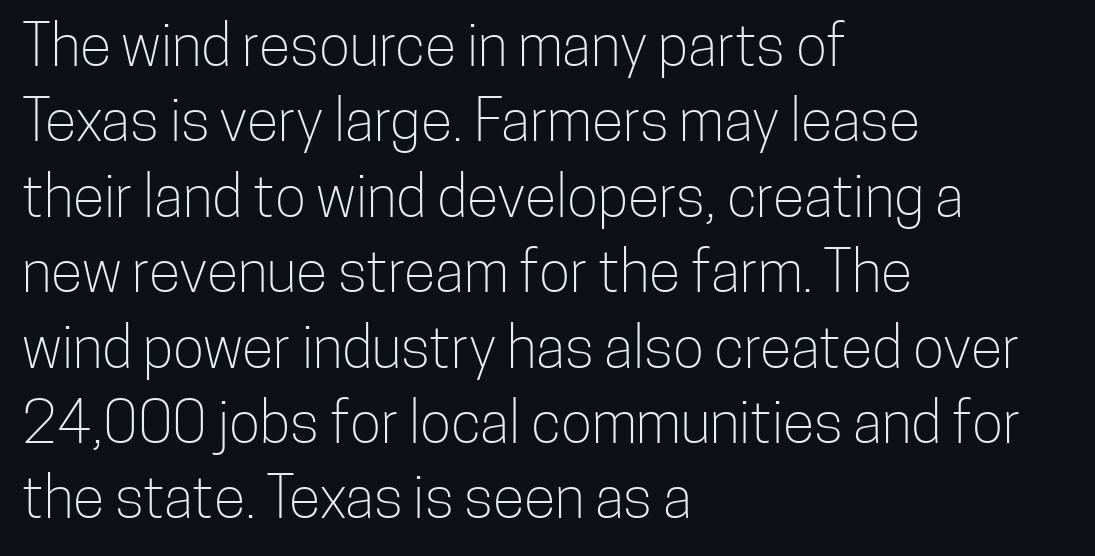
Q: Is the text bold? A: No.
Q: Is the text italic (slanted)? A: No, it is upright.
Q: Is the typeface a serif or a sans-serif typeface? A: Sans-serif.
Q: Is the text underlined? A: No.
Q: How is the paragraph aligned? A: Left-aligned.
Q: Is the spacing between letters normal or unusually wide? A: Normal.
Q: Is the spacing between lines tight, normal or loose? A: Normal.
Q: Width (condensed, normal, or wide)? A: Condensed.
Q: Stroke contrast? A: Low.
Q: x-height? A: Medium.
Q: Monospaced? A: No.
